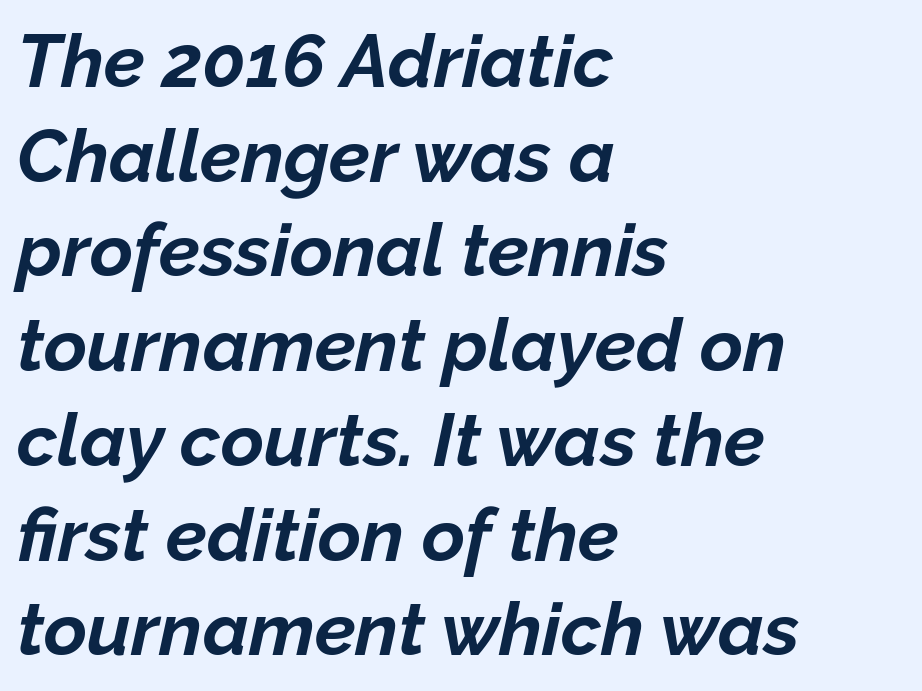
The image shows 74 px bold type, italic (leaning right); set left-aligned, normal line spacing (1.28x), normal letter spacing, not underlined; low stroke contrast and a medium x-height.
